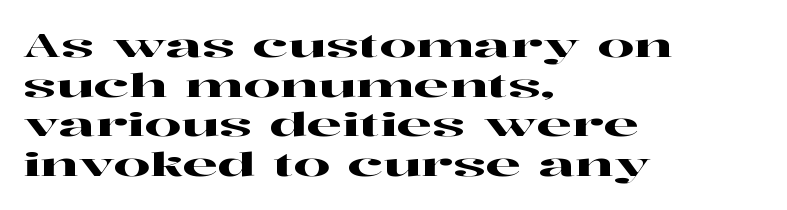
Q: Is the text italic (slanted)? A: No, it is upright.
Q: Is the typeface a serif or a sans-serif typeface? A: Serif.
Q: Is the text underlined? A: No.
Q: How is the paragraph aligned? A: Left-aligned.
Q: Is the spacing between letters normal or unusually wide? A: Normal.
Q: Width (condensed, normal, or wide)? A: Wide.
Q: Stroke contrast? A: High.
Q: x-height? A: Medium.
Q: Monospaced? A: No.
